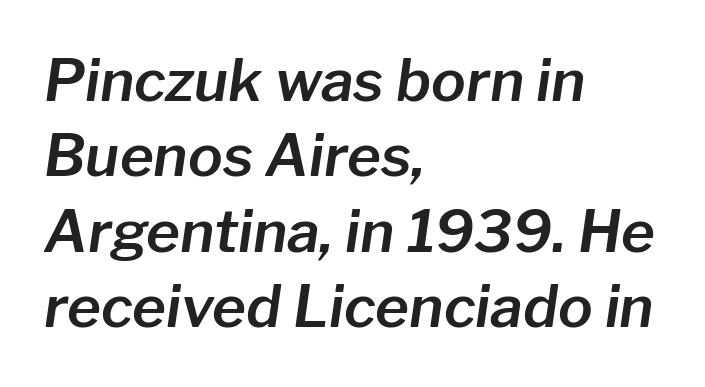
{"italic": "yes", "lean": "right", "slant_degrees": 8, "width": "normal", "stroke_contrast": "low", "x_height": "medium", "monospaced": "no", "underline": "no", "align": "left", "line_spacing": "normal", "line_spacing_ratio": 1.3, "letter_spacing": "normal", "letter_spacing_em": 0.0, "glyph_px": 58}
